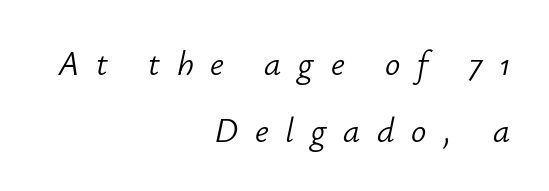
These lines are rendered in a variable-pitch font. Glyph-to-glyph distance is far greater than everyday printed text. Where is the straight margin? On the right. The passage shown stacks its lines with a broad gap. The weight would be labelled regular, book, light, or lighter still.
